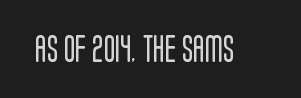
Has an underline been added? It has not. The type is set solid horizontally, with unmodified tracking. The characters are drawn with everyday or finer stroke widths. Every character sits straight up, as roman type does.
